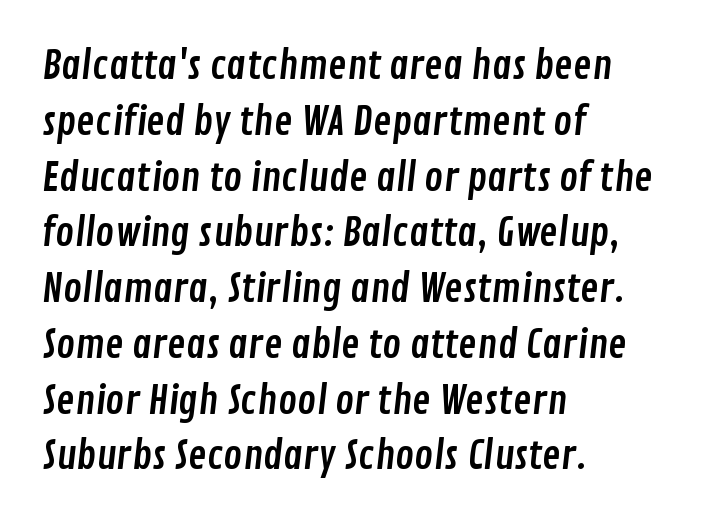
The image shows 39 px condensed sans-serif type; set left-aligned, normal line spacing (1.43x), normal letter spacing, not underlined; low stroke contrast and a medium x-height.
